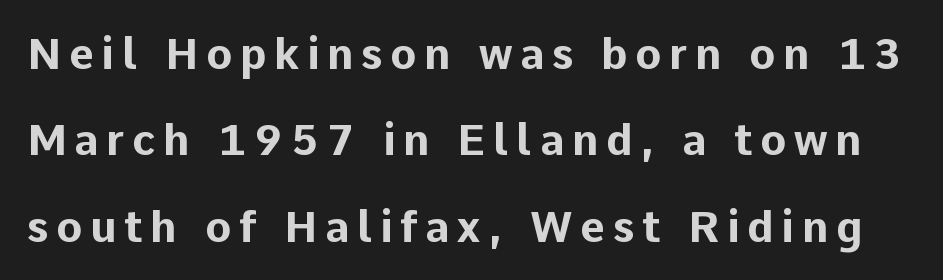
The image shows 43 px bold sans-serif type, upright; set loose line spacing (2.01x), not underlined; low stroke contrast and a medium x-height.
